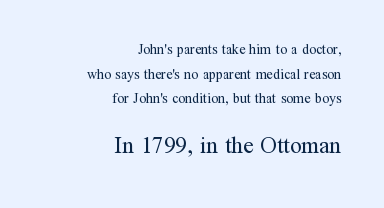
The face used here appears at its bigger size in the lower chunk. Anything drawn beneath the words? Only blank space. If you drew a ruler down the right edge, every line would touch it. Unlike italic type, these characters show no tilt at all.
